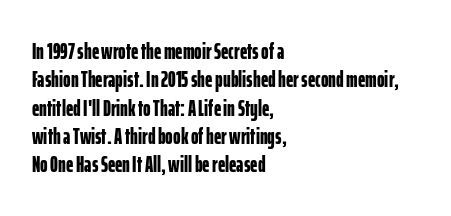
The image shows 23 px bold type, upright; set left-aligned, line spacing 1.23x, normal letter spacing, not underlined.
